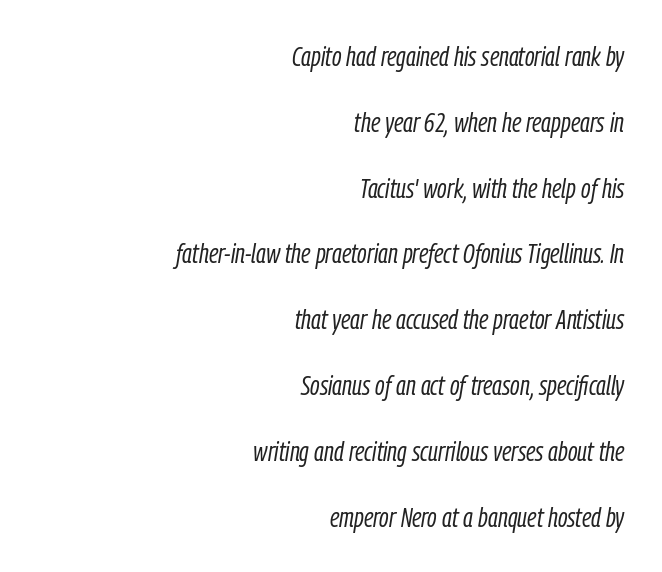
{"italic": "yes", "lean": "right", "slant_degrees": 9, "bold": "no", "weight": "light", "width": "condensed", "stroke_contrast": "low", "x_height": "medium", "monospaced": "no", "underline": "no", "align": "right", "line_spacing": "loose", "line_spacing_ratio": 2.35, "letter_spacing": "normal", "letter_spacing_em": 0.0, "glyph_px": 28}
